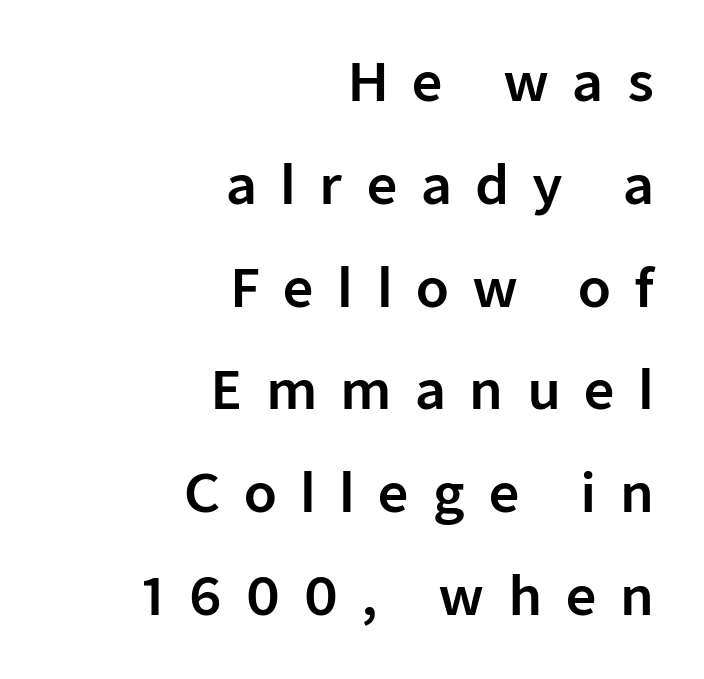
How would I describe the line gaps? Wide and relaxed. Look at the bottom of the vertical strokes: they stop flat, with no serifs. Lines of text with bare space underneath. Posture: upright roman.
